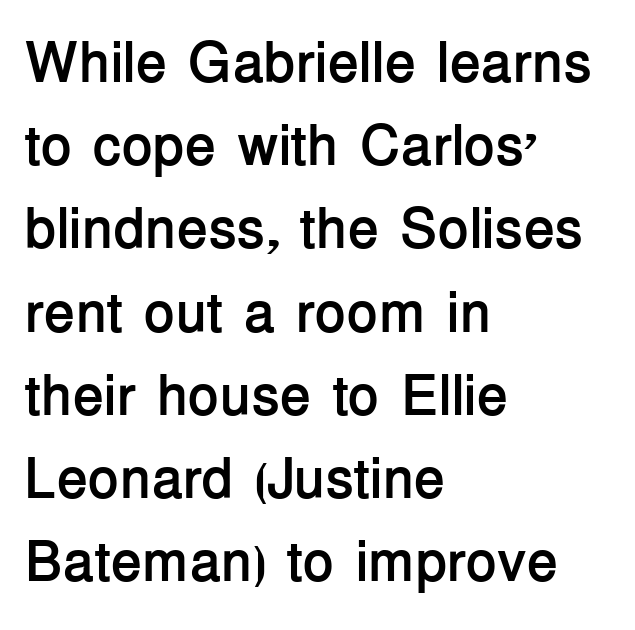
The image shows 57 px semibold sans-serif type, upright; set left-aligned, normal line spacing (1.46x), normal letter spacing, not underlined; low stroke contrast and a medium x-height.
